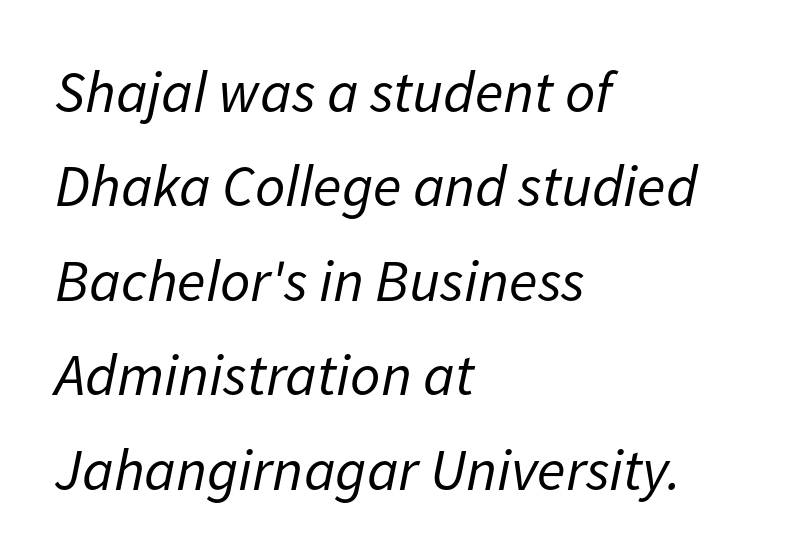
Does the lettering tilt? It does — this is italic. Summary of vertical rhythm: regular, with standard interline spacing. Underlining? Definitely not there. The rendering keeps characters at their native spacing. The rendering anchors every line to the left-hand side.
